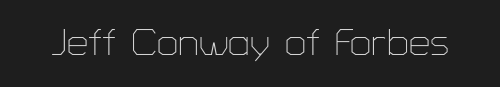
{"serif": "no", "italic": "no", "bold": "no", "weight": "thin", "width": "normal", "stroke_contrast": "low", "x_height": "medium", "monospaced": "no", "underline": "no", "letter_spacing": "normal", "letter_spacing_em": 0.0, "glyph_px": 38}
